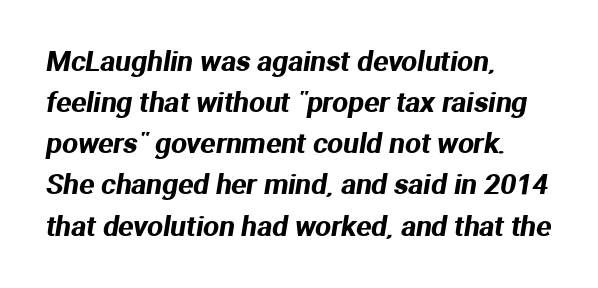
Characters follow at the spacing the type designer built in. Font category for this specimen: sans-serif. Is there much room between lines? A standard amount, neither cramped nor airy. Plain, unruled lines of type. Looks like regular typesetting: each glyph gets only the width it needs.
